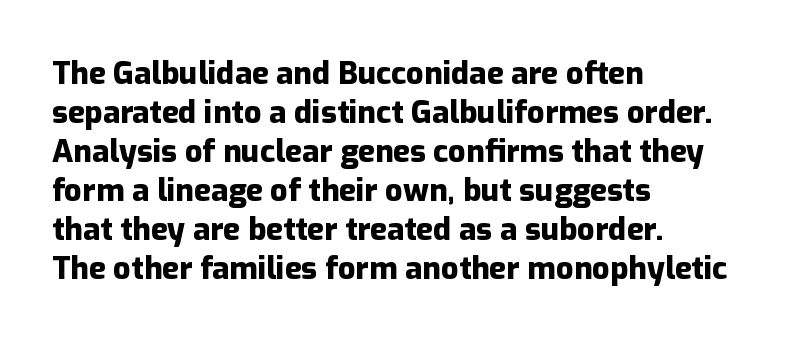
The image shows 31 px heavy sans-serif type, upright; set left-aligned, normal line spacing (1.26x), normal letter spacing, not underlined; low stroke contrast and a medium x-height.
